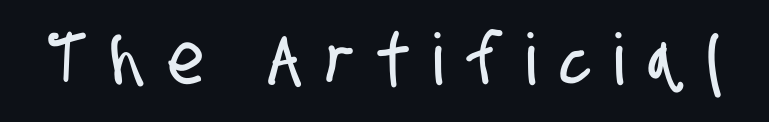
In terms of letterform style, serifs are entirely absent. The rendering uses natural spacing where letterforms have individual widths. This rendering widens character spacing well past its baseline value. The passage shown is not underscored anywhere.
